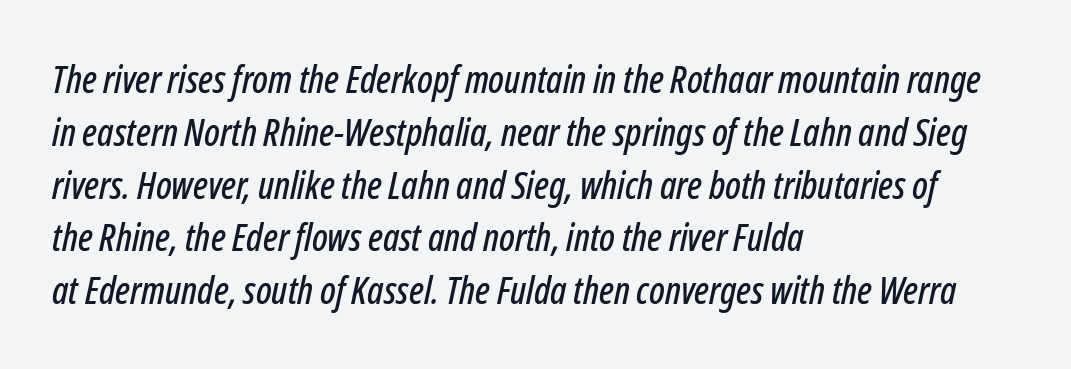
Q: Is the text italic (slanted)? A: Yes, it leans right by about 12 degrees.
Q: Is the text underlined? A: No.
Q: How is the paragraph aligned? A: Left-aligned.
Q: Is the spacing between letters normal or unusually wide? A: Normal.
Q: Is the spacing between lines tight, normal or loose? A: Normal.
Q: Width (condensed, normal, or wide)? A: Condensed.
Q: Stroke contrast? A: Low.
Q: x-height? A: Medium.
Q: Monospaced? A: No.
